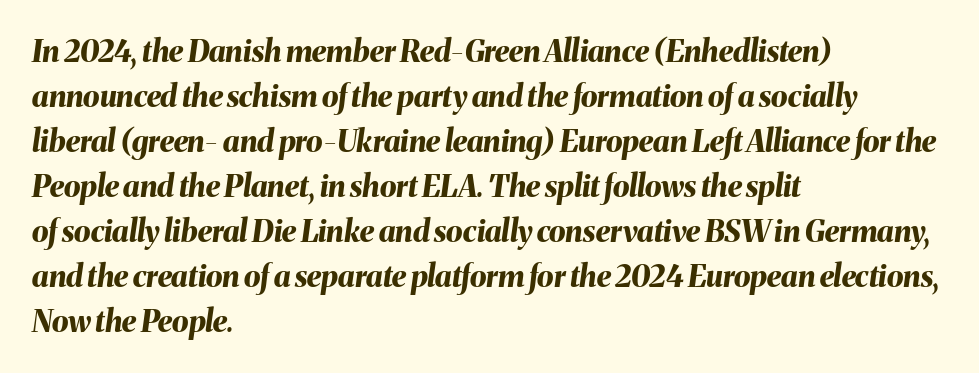
{"italic": "yes", "lean": "right", "slant_degrees": 8, "bold": "yes", "weight": "bold", "width": "normal", "stroke_contrast": "medium", "x_height": "medium", "monospaced": "no", "underline": "no", "align": "left", "line_spacing": "normal", "line_spacing_ratio": 1.5, "letter_spacing": "normal", "letter_spacing_em": 0.0, "glyph_px": 30}
